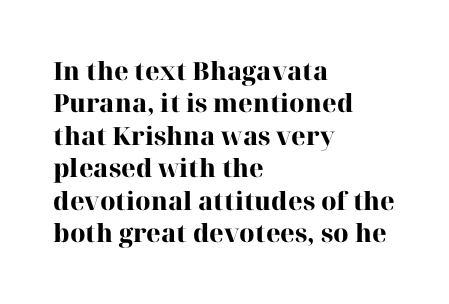
A typesetter would mark this as roman, not italic. The strokes are fattened all the way to bold. Beneath every word, the page is bare. The letters sit at their default tracking, neither squeezed nor spread. Notice how the passage keeps a crisp vertical edge on the left only. The lines sit at an ordinary, default distance from one another.
